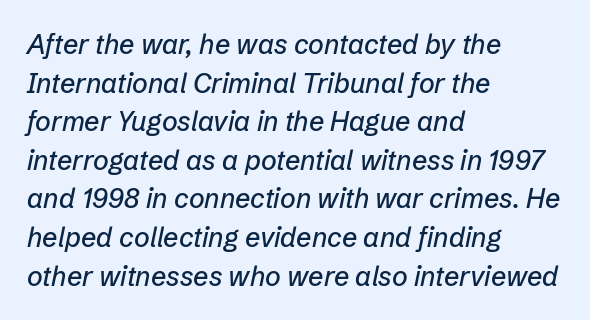
Q: Is the text italic (slanted)? A: Yes, it leans right by about 12 degrees.
Q: Is the text underlined? A: No.
Q: How is the paragraph aligned? A: Left-aligned.
Q: Is the spacing between letters normal or unusually wide? A: Normal.
Q: Is the spacing between lines tight, normal or loose? A: Normal.
